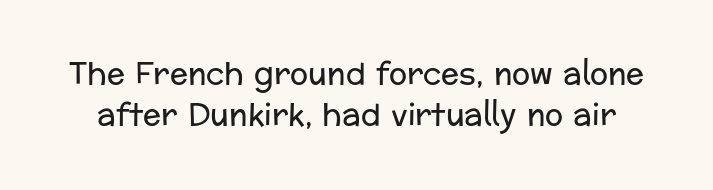
These lines are rendered in a variable-pitch font. Stroke mass is kept to a normal reading level or below. The vertical gap from one line to the next is medium. The gaps between neighbouring characters are ordinary and unremarkable. This rendering employs a face without finishing strokes, i.e., a sans-serif. The typography opts for an upright posture over an oblique one.
